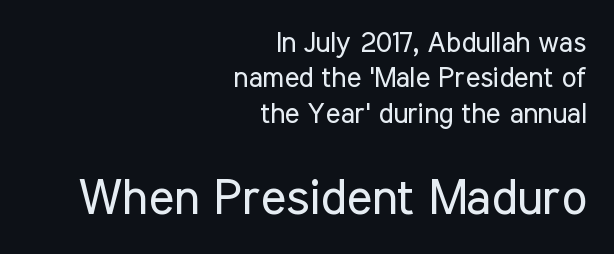
{"serif": "no", "italic": "no", "bold": "no", "weight": "regular", "width": "condensed", "stroke_contrast": "low", "x_height": "medium", "monospaced": "no", "underline": "no", "align": "right", "line_spacing": "normal", "line_spacing_ratio": 1.26, "letter_spacing": "normal", "letter_spacing_em": 0.0, "larger_block": "second", "size_ratio": 1.75, "glyph_px": 49}
